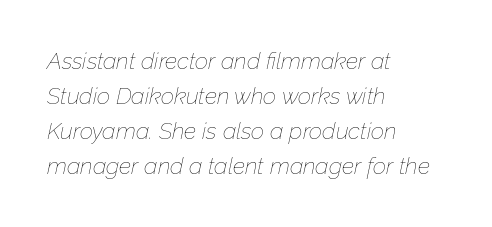
{"italic": "yes", "lean": "right", "slant_degrees": 12, "bold": "no", "underline": "no", "align": "left", "line_spacing": "normal", "line_spacing_ratio": 1.52, "letter_spacing": "normal", "letter_spacing_em": 0.0, "glyph_px": 23}
